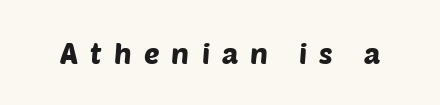
The image shows 29 px sans-serif type; set unusually wide letter spacing (+0.42 em), not underlined; low stroke contrast and a large x-height.
